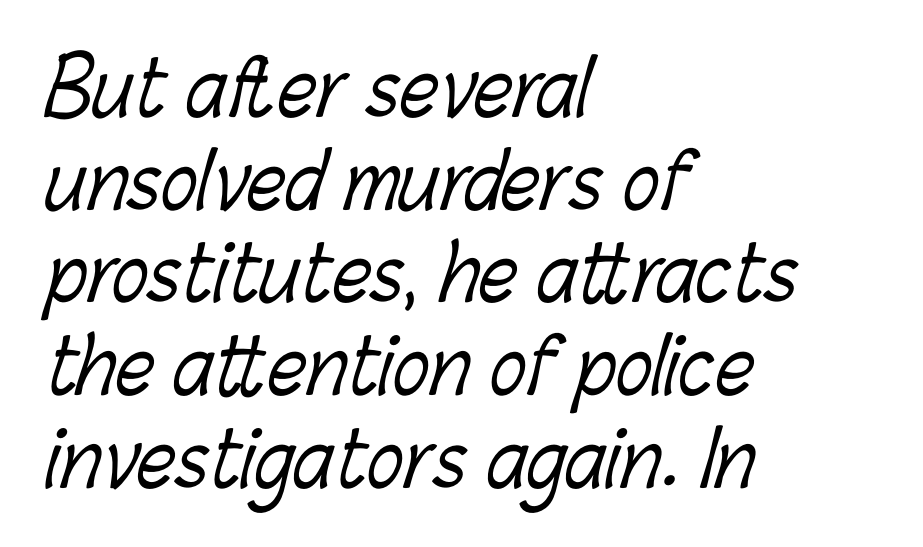
Look at the tracking — it's just the regular setting, nothing added. Compared with a centered layout, this one pins lines to the left instead. These glyphs show unthickened strokes, regular width or finer. The specimen omits any rule beneath the text block's lines. You could not count columns in this text — the font is proportionally spaced.
